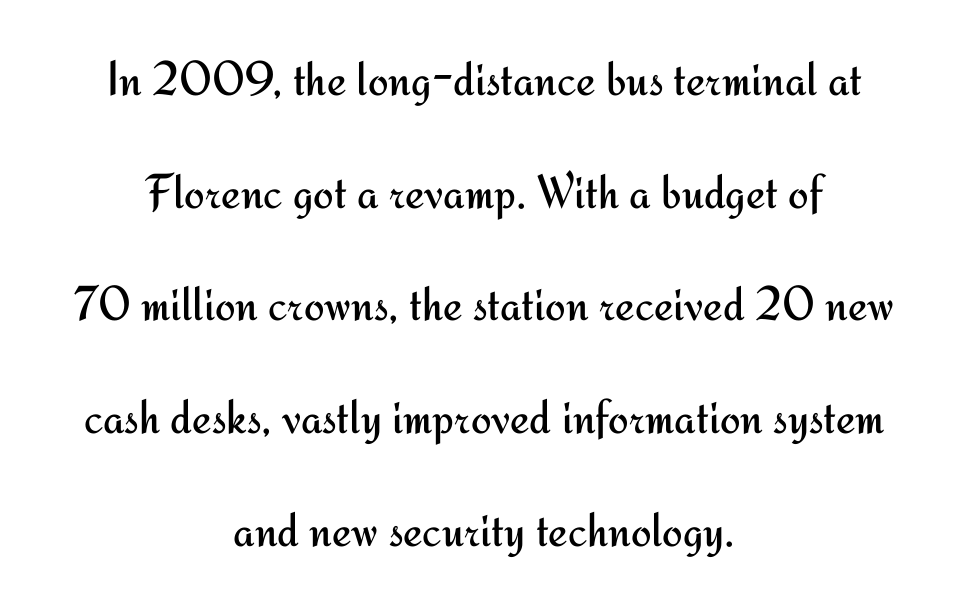
The designer dialed line spacing up above the default. Rendered with straight, roman letterforms. The horizontal fit of the characters is conventional and even. Looks like regular typesetting: each glyph gets only the width it needs. The space beneath each line is pristine and unruled. Counters stay open thanks to moderate or lighter strokes.
